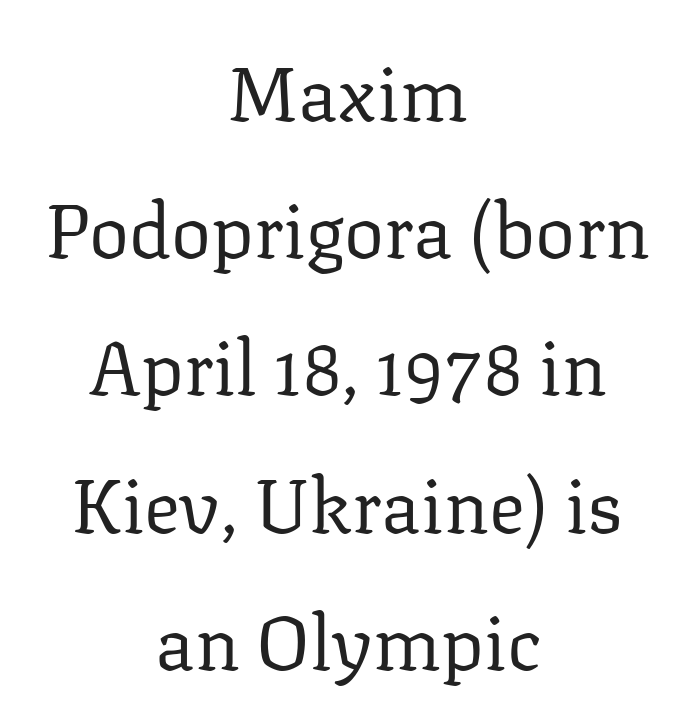
The image shows 75 px regular-weight serif type, upright; set centered, line spacing 1.83x, normal letter spacing, not underlined; low stroke contrast and a medium x-height.
